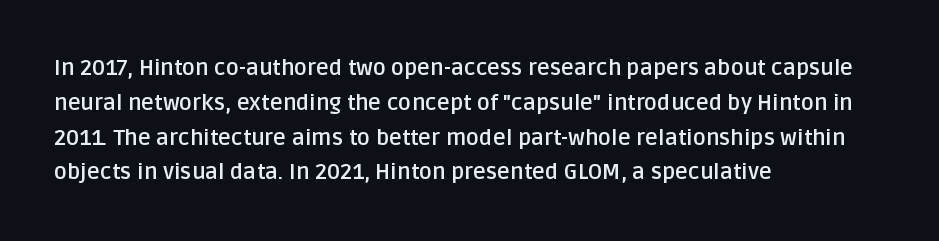
One-word summary of the alignment: left. Characters remain perfectly vertical along every line. Words float on clear page, feet unadorned. Look at the tracking — it's just the regular setting, nothing added.
